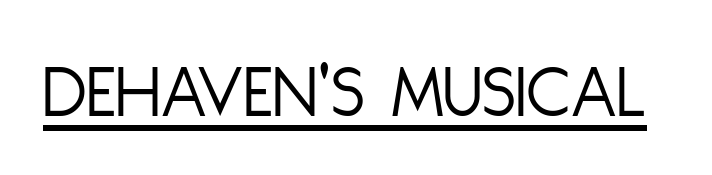
Q: Is the text bold? A: No.
Q: Is the text italic (slanted)? A: No, it is upright.
Q: Is the typeface a serif or a sans-serif typeface? A: Sans-serif.
Q: Is the text underlined? A: Yes.
Q: Is the spacing between letters normal or unusually wide? A: Normal.
Q: Width (condensed, normal, or wide)? A: Condensed.
Q: Stroke contrast? A: Low.
Q: x-height? A: Large.
Q: Monospaced? A: No.
